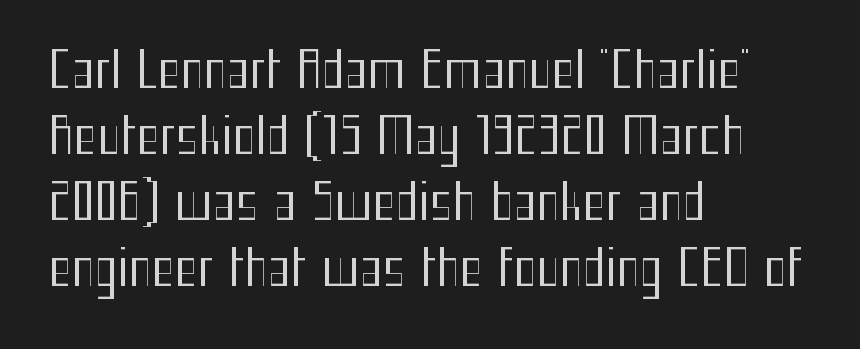
Italic? Not at all — the glyphs are vertical. Notice how descenders clear the ascenders below comfortably — that's standard leading. There is no visible air inserted between adjacent glyphs. Layout note: lines flush left. Character widths vary here, with narrow letters taking less room than wide ones.
